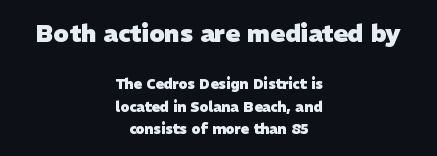
{"bold": "yes", "underline": "no", "align": "center", "line_spacing": "normal", "line_spacing_ratio": 1.59, "letter_spacing": "normal", "letter_spacing_em": 0.0, "larger_block": "first", "size_ratio": 1.71, "glyph_px": 24}
